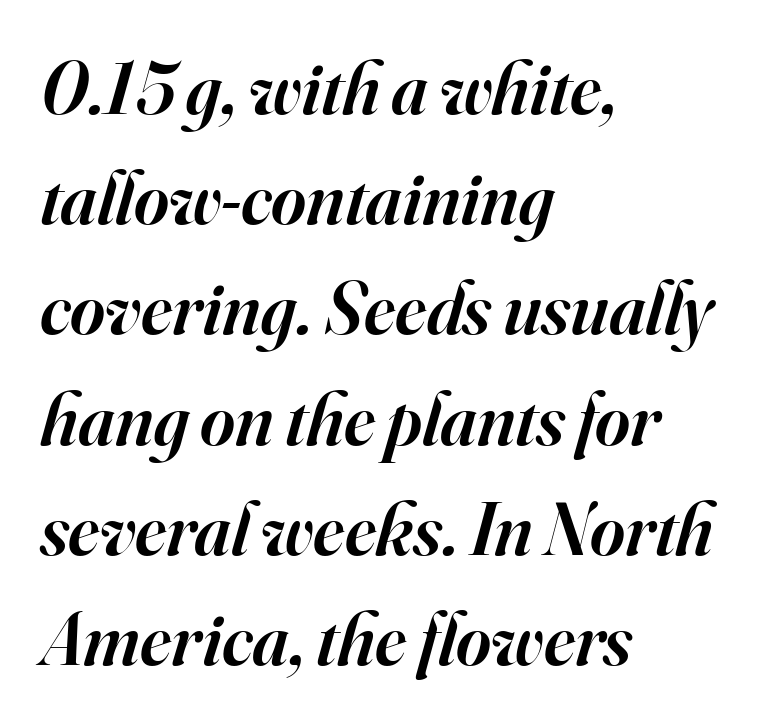
{"serif": "yes", "italic": "yes", "lean": "right", "slant_degrees": 16, "bold": "semi", "weight": "semibold", "width": "normal", "stroke_contrast": "high", "x_height": "small", "monospaced": "no", "underline": "no", "align": "left", "line_spacing": "normal", "line_spacing_ratio": 1.47, "letter_spacing": "normal", "letter_spacing_em": 0.0, "glyph_px": 75}
